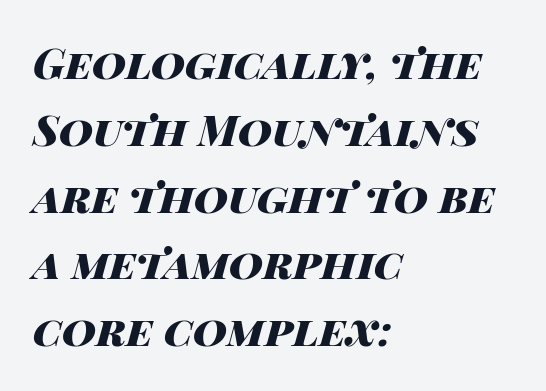
{"italic": "yes", "lean": "right", "slant_degrees": 14, "bold": "yes", "weight": "heavy", "width": "wide", "stroke_contrast": "high", "x_height": "large", "monospaced": "no", "underline": "no", "align": "left", "line_spacing": "normal", "line_spacing_ratio": 1.59, "letter_spacing": "normal", "letter_spacing_em": 0.0, "glyph_px": 42}
